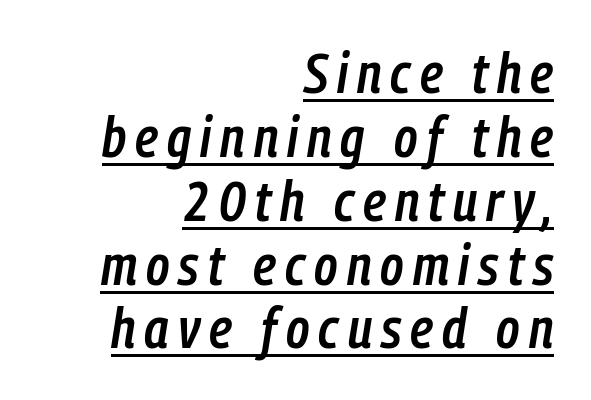
Q: Is the text bold? A: Semi-bold.
Q: Is the text italic (slanted)? A: Yes, it leans right by about 9 degrees.
Q: Is the text underlined? A: Yes.
Q: How is the paragraph aligned? A: Right-aligned.
Q: Is the spacing between lines tight, normal or loose? A: Tight.
Q: Width (condensed, normal, or wide)? A: Condensed.
Q: Stroke contrast? A: Low.
Q: x-height? A: Medium.
Q: Monospaced? A: No.
